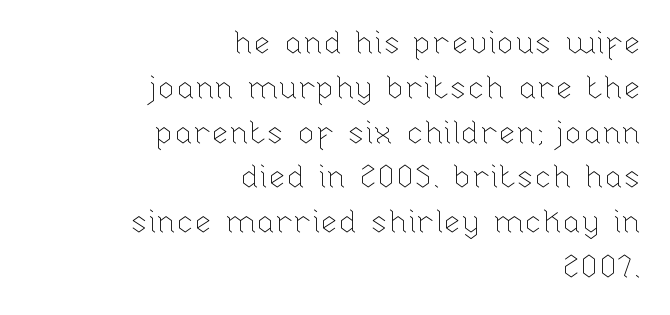
The image shows 32 px thin type, upright; set right-aligned, normal line spacing (1.4x), normal letter spacing, not underlined; low stroke contrast and a medium x-height.
